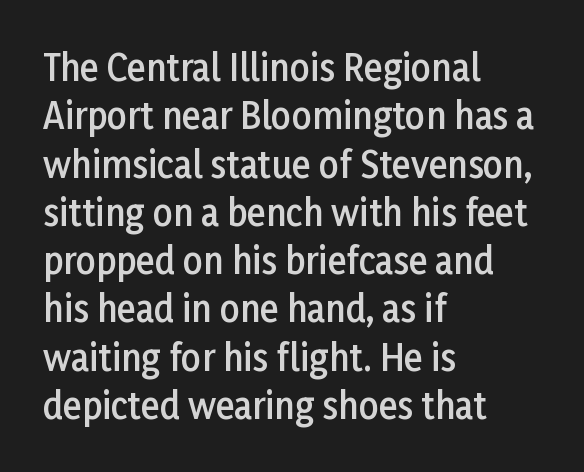
These lines were composed using upright roman letters. The space beneath each line is pristine and unruled. Teacher's note: observe the even left margin — that is flush-left alignment. These lines are composed in type without serifs. Stems and bowls a touch heavier than normal — semibold.
